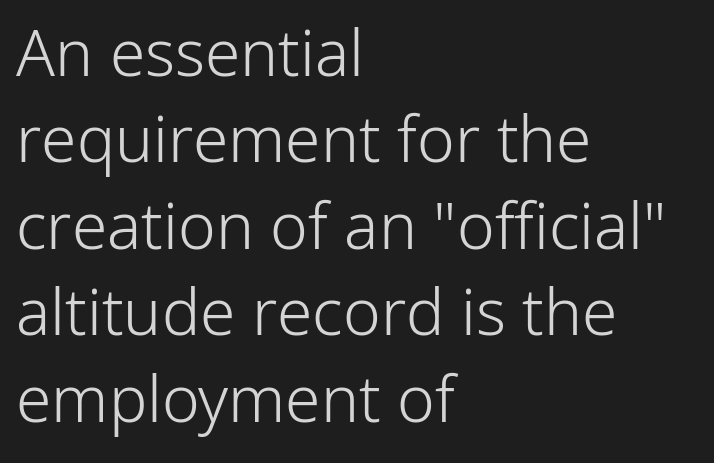
Q: Is the text bold? A: No.
Q: Is the text italic (slanted)? A: No, it is upright.
Q: Is the typeface a serif or a sans-serif typeface? A: Sans-serif.
Q: Is the text underlined? A: No.
Q: How is the paragraph aligned? A: Left-aligned.
Q: Is the spacing between letters normal or unusually wide? A: Normal.
Q: Is the spacing between lines tight, normal or loose? A: Normal.
Q: Width (condensed, normal, or wide)? A: Normal.
Q: Stroke contrast? A: Low.
Q: x-height? A: Medium.
Q: Monospaced? A: No.
